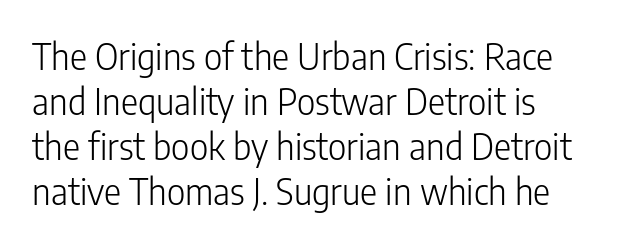
The image shows 36 px light, condensed sans-serif type, upright; set normal line spacing (1.25x), normal letter spacing, not underlined; low stroke contrast and a medium x-height.
